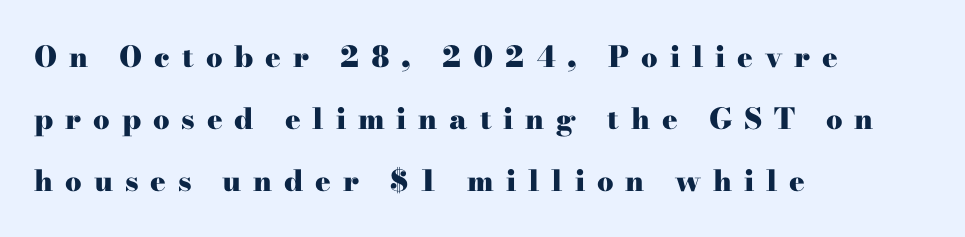
A serif font was chosen for this passage. The block of text is sparse from top to bottom, with ample space between rows. The paragraph has a hard left edge and a soft right edge. Posture: straight, roman, zero tilt. Each letter keeps its own natural width here, so spacing adapts to shape.
